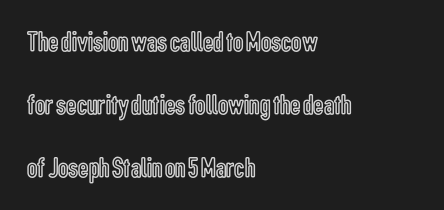
The image shows 29 px condensed type, upright; set left-aligned, loose line spacing (2.17x), normal letter spacing, not underlined; a medium x-height.
